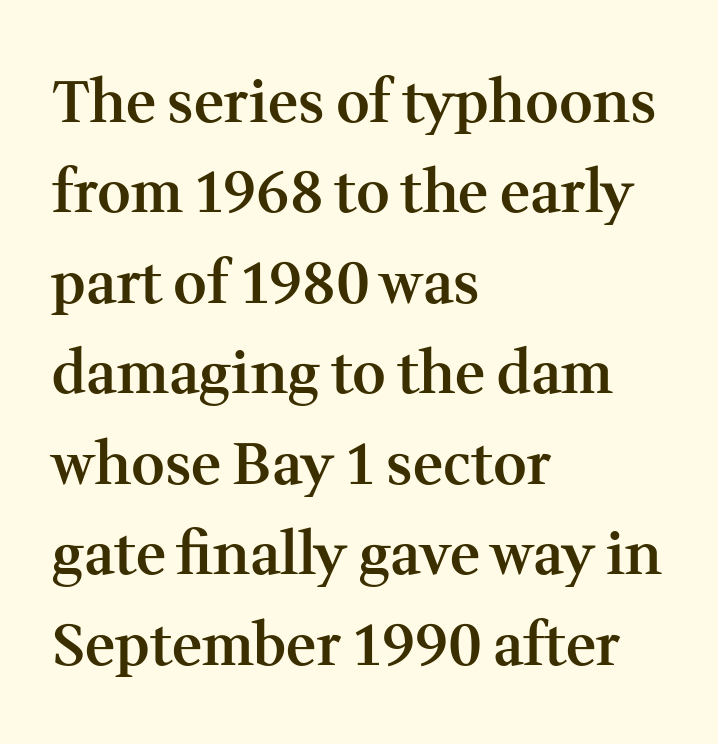
The image shows 58 px semibold serif type, upright; set left-aligned, normal line spacing (1.56x), normal letter spacing, not underlined; medium stroke contrast and a medium x-height.
